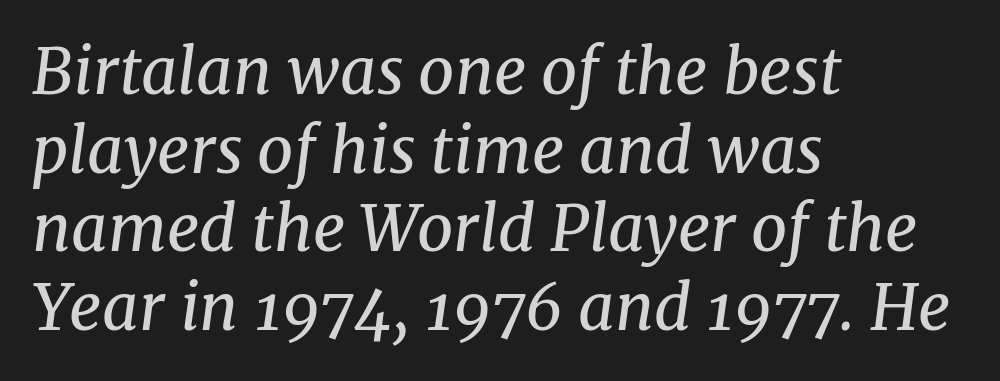
A typesetter would call this proportional, since set widths differ per character. Where is the straight margin? On the left. The characters display serif detailing at their extremities. Slant detected: the letters are inclined. Stroke mass is kept to a normal reading level or below.
